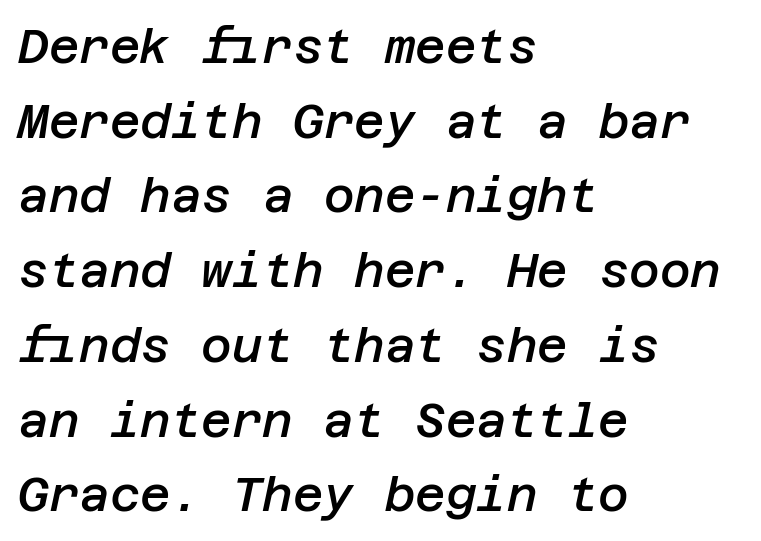
Is the block centered? No — it sits flush against the left margin. Summary of vertical rhythm: regular, with standard interline spacing. Unmarked baselines from the first word to the last. The sample has been set in demibold, a notch under bold. Words appear dense and cohesive because spacing is normal. Style check: oblique.
